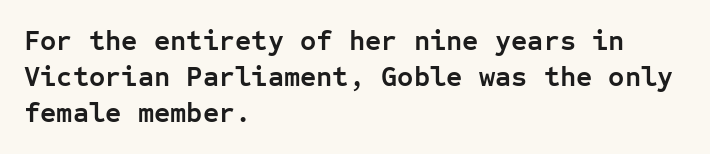
Q: Is the text bold? A: Yes.
Q: Is the text italic (slanted)? A: No, it is upright.
Q: Is the typeface a serif or a sans-serif typeface? A: Sans-serif.
Q: Is the text underlined? A: No.
Q: How is the paragraph aligned? A: Left-aligned.
Q: Is the spacing between letters normal or unusually wide? A: Normal.
Q: Is the spacing between lines tight, normal or loose? A: Normal.
Q: Width (condensed, normal, or wide)? A: Normal.
Q: Stroke contrast? A: Low.
Q: x-height? A: Medium.
Q: Monospaced? A: Yes.
